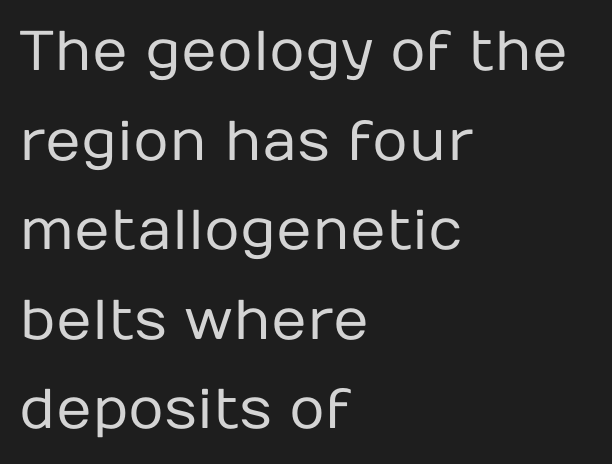
The gaps between neighbouring characters are ordinary and unremarkable. Just letters on the line, the space beneath them empty. Varying glyph widths throughout — classic text-font behaviour. The face looks like a standard text weight, possibly lighter. These lines are set flush left with a ragged right edge.
